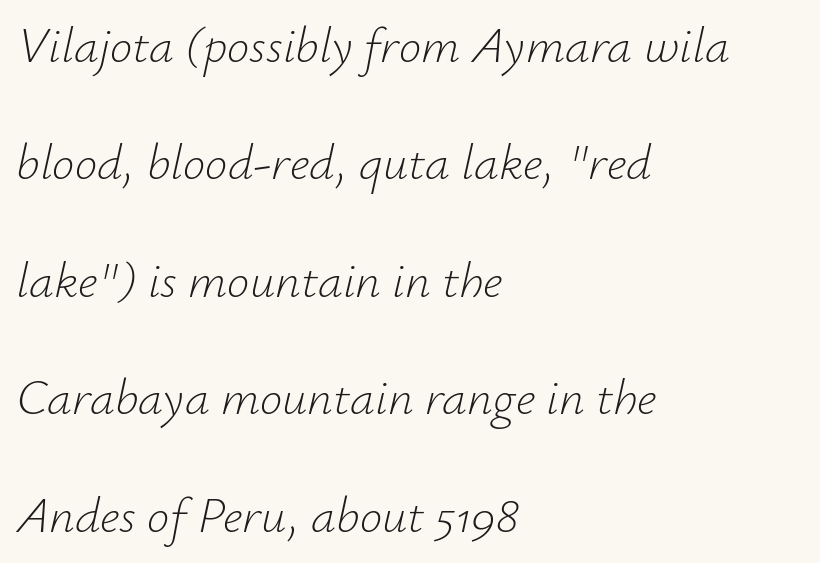
Q: Is the text bold? A: No.
Q: Is the text italic (slanted)? A: Yes, it leans right by about 12 degrees.
Q: Is the text underlined? A: No.
Q: How is the paragraph aligned? A: Left-aligned.
Q: Is the spacing between letters normal or unusually wide? A: Normal.
Q: Is the spacing between lines tight, normal or loose? A: Loose.
Q: Width (condensed, normal, or wide)? A: Normal.
Q: Stroke contrast? A: Low.
Q: x-height? A: Small.
Q: Monospaced? A: No.
